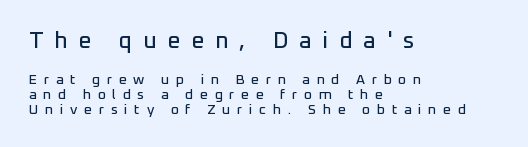
Q: Is the text italic (slanted)? A: No, it is upright.
Q: Is the text underlined? A: No.
Q: How is the paragraph aligned? A: Left-aligned.
Q: Is the spacing between letters normal or unusually wide? A: Unusually wide.
Q: Is the spacing between lines tight, normal or loose? A: Tight.
Q: Which block of text is set in a larger size, the first (top) or the second (bottom)? A: The first (top) one.
